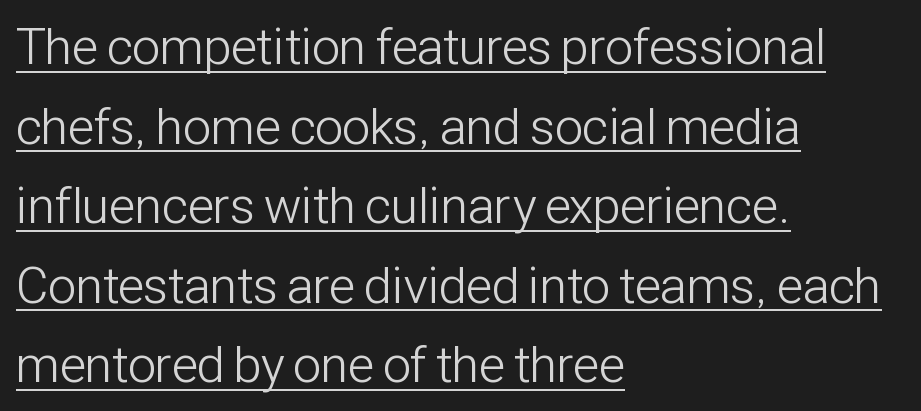
Caption: face not bold, strokes unweighted. Does a line run under the words? Yes, clearly. Typeset ragged right — the left edge is the straight one. Default kerning and tracking; the words read as compact shapes. A typesetter would call this proportional, since set widths differ per character.
